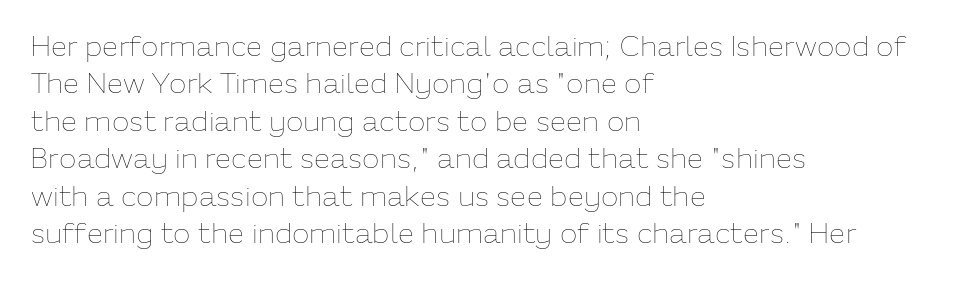
{"italic": "no", "bold": "no", "weight": "thin", "width": "normal", "stroke_contrast": "low", "x_height": "medium", "monospaced": "no", "underline": "no", "align": "left", "line_spacing": "normal", "line_spacing_ratio": 1.29, "letter_spacing": "normal", "letter_spacing_em": 0.0, "glyph_px": 29}
